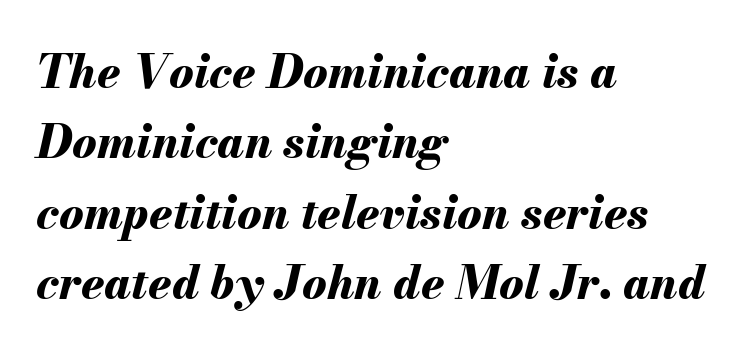
Notice how the stems are inclined rather than vertical — that's the hallmark of italics. Summary of vertical rhythm: regular, with standard interline spacing. Decoration check: the copy has no underline. Horizontally, the lines are justified to the leading edge only. As a designer I'd log this as weight 700, bold.
